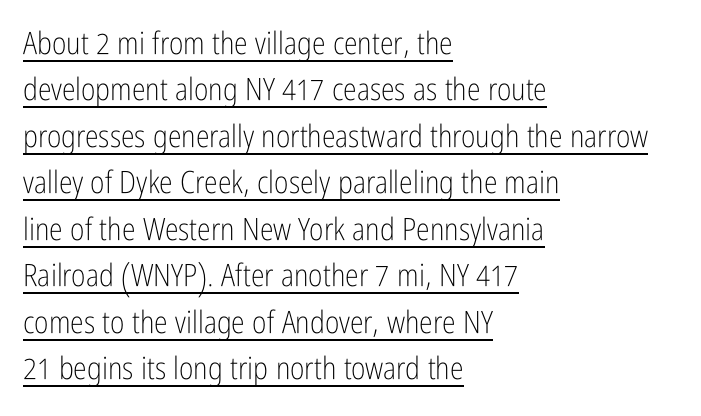
Q: Is the text bold? A: No.
Q: Is the text italic (slanted)? A: No, it is upright.
Q: Is the typeface a serif or a sans-serif typeface? A: Sans-serif.
Q: Is the text underlined? A: Yes.
Q: How is the paragraph aligned? A: Left-aligned.
Q: Is the spacing between letters normal or unusually wide? A: Normal.
Q: Is the spacing between lines tight, normal or loose? A: Normal.
Q: Width (condensed, normal, or wide)? A: Condensed.
Q: Stroke contrast? A: Low.
Q: x-height? A: Medium.
Q: Monospaced? A: No.
